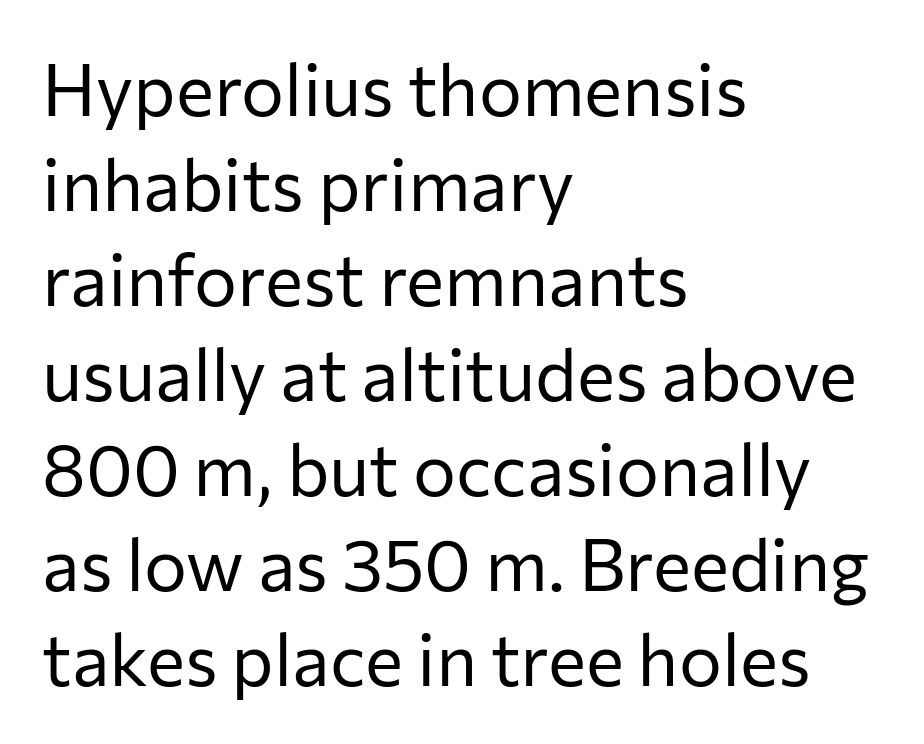
The image shows 72 px regular-weight sans-serif type, upright; set left-aligned, normal line spacing (1.32x), normal letter spacing, not underlined; low stroke contrast and a medium x-height.
